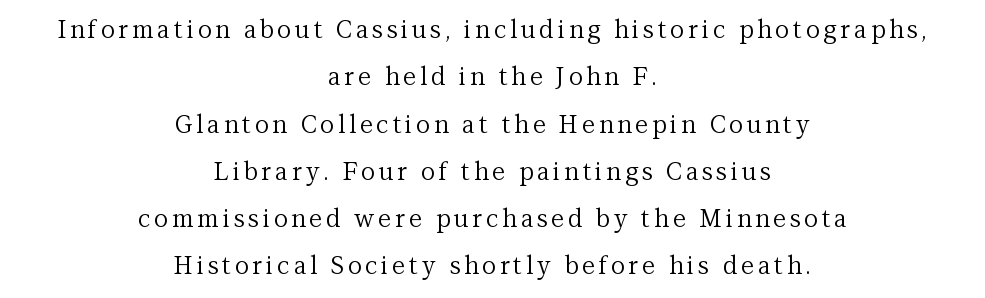
The lettering holds an erect, upright posture throughout. In CSS terms this would be text-align: center. The zone under the glyphs is completely vacant. You could fit nearly another row in the gap between these rows. The font sits on the lighter half of the weight spectrum, regular included.
